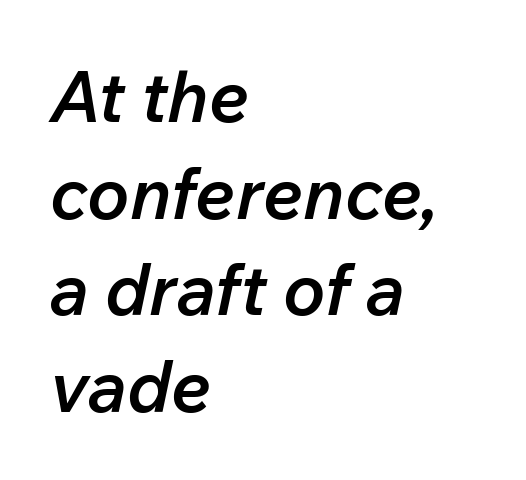
The face used here is proportionally spaced, like ordinary book or web type. Italic: yes, the glyphs are oblique. In terms of letterspacing, this is plain default setting. Visually the block forms a straight wall on the left and a jagged coastline on the right.
